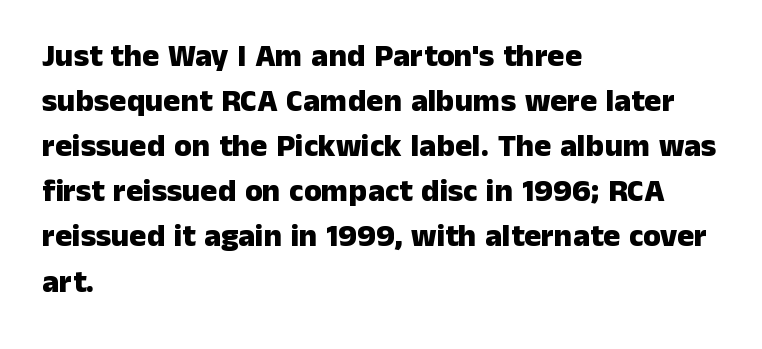
Q: Is the text bold? A: Yes.
Q: Is the text italic (slanted)? A: No, it is upright.
Q: Is the typeface a serif or a sans-serif typeface? A: Sans-serif.
Q: Is the text underlined? A: No.
Q: How is the paragraph aligned? A: Left-aligned.
Q: Is the spacing between letters normal or unusually wide? A: Normal.
Q: Is the spacing between lines tight, normal or loose? A: Normal.
Q: Width (condensed, normal, or wide)? A: Normal.
Q: Stroke contrast? A: Low.
Q: x-height? A: Medium.
Q: Monospaced? A: No.
